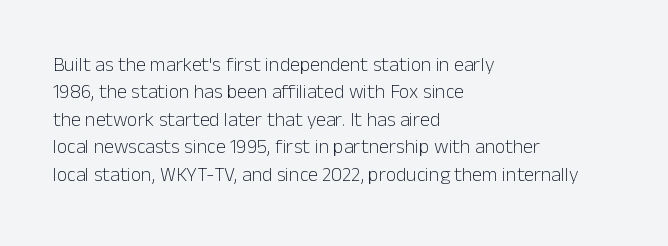
The image shows 20 px text type, upright; set left-aligned, normal line spacing (1.37x), normal letter spacing, not underlined.
